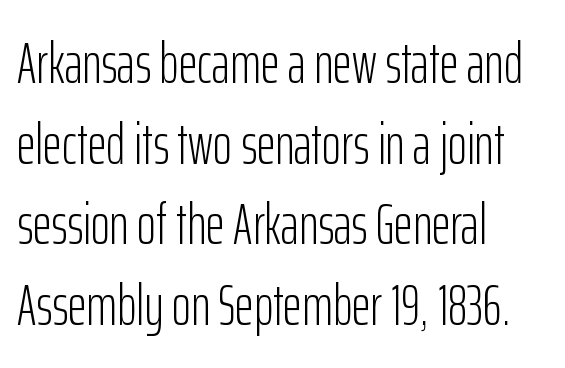
Visually the block forms a straight wall on the left and a jagged coastline on the right. Rendered with straight, roman letterforms. You can tell from the bare stems that sans-serif type was used. Proportional: the letters do not fall into vertical columns. The block of text has a typical density, with ordinary space between rows.
